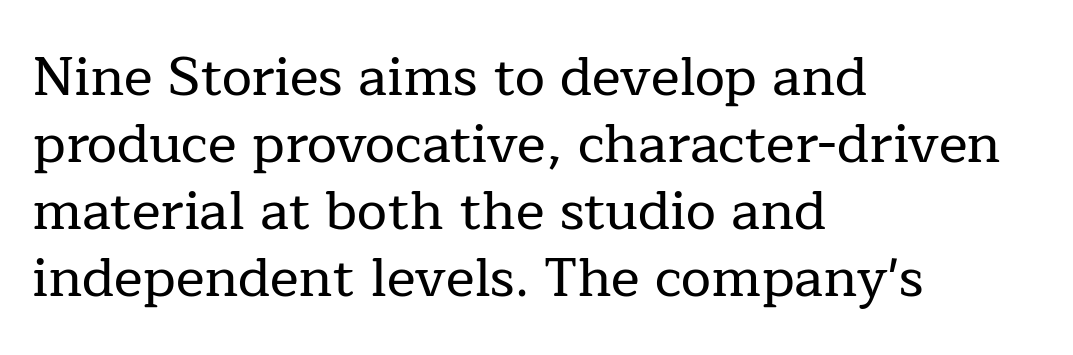
{"serif": "yes", "italic": "no", "width": "normal", "stroke_contrast": "low", "x_height": "medium", "monospaced": "no", "underline": "no", "align": "left", "line_spacing_ratio": 1.24, "letter_spacing": "normal", "letter_spacing_em": 0.0, "glyph_px": 54}
